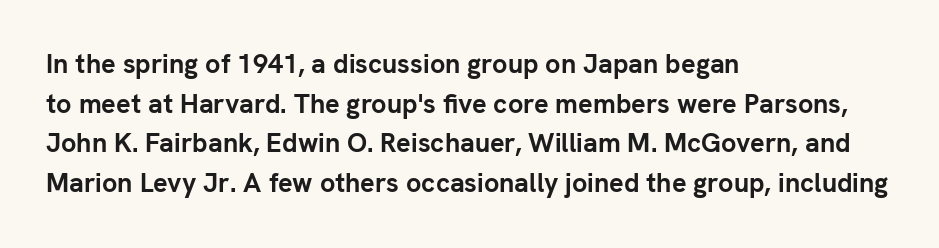
Q: Is the text bold? A: Yes.
Q: Is the text italic (slanted)? A: No, it is upright.
Q: Is the text underlined? A: No.
Q: How is the paragraph aligned? A: Left-aligned.
Q: Is the spacing between letters normal or unusually wide? A: Normal.
Q: Is the spacing between lines tight, normal or loose? A: Normal.
